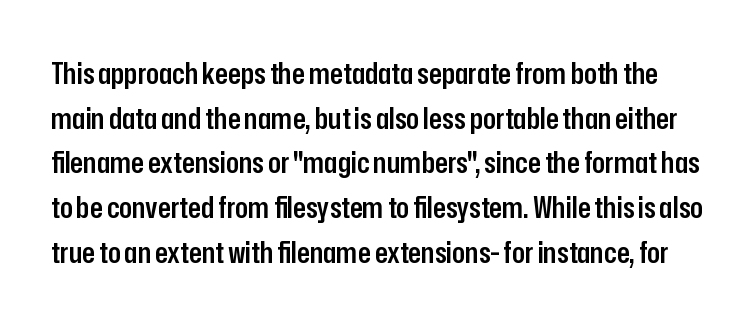
Q: Is the text bold? A: Semi-bold.
Q: Is the text italic (slanted)? A: No, it is upright.
Q: Is the typeface a serif or a sans-serif typeface? A: Sans-serif.
Q: Is the text underlined? A: No.
Q: Is the spacing between letters normal or unusually wide? A: Normal.
Q: Is the spacing between lines tight, normal or loose? A: Normal.
Q: Width (condensed, normal, or wide)? A: Condensed.
Q: Stroke contrast? A: Low.
Q: x-height? A: Medium.
Q: Monospaced? A: No.
